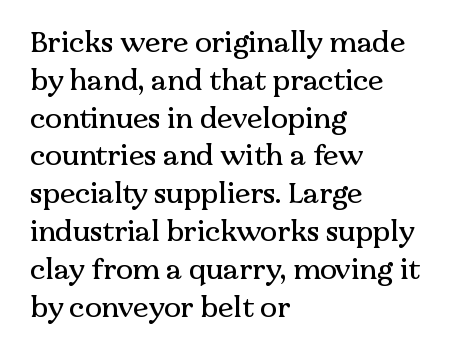
The image shows 28 px serif type, upright; set left-aligned, normal line spacing (1.35x), normal letter spacing, not underlined; medium stroke contrast and a medium x-height.
